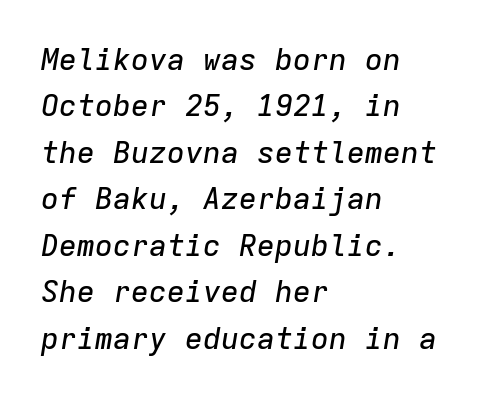
Q: Is the text italic (slanted)? A: Yes, it leans right by about 9 degrees.
Q: Is the text underlined? A: No.
Q: How is the paragraph aligned? A: Left-aligned.
Q: Is the spacing between letters normal or unusually wide? A: Normal.
Q: Is the spacing between lines tight, normal or loose? A: Normal.
Q: Width (condensed, normal, or wide)? A: Normal.
Q: Stroke contrast? A: Low.
Q: x-height? A: Medium.
Q: Monospaced? A: Yes.
